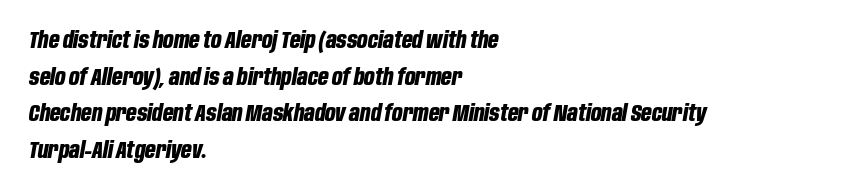
Lines of text with bare space underneath. Every character sits at an angle, as italics do. Between one letter and the next there's only the usual sliver of space. The paragraph shown leans on its left margin.
